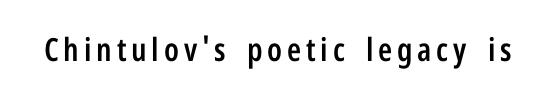
The image shows 32 px semibold, condensed sans-serif type, upright; set not underlined; low stroke contrast and a medium x-height.
